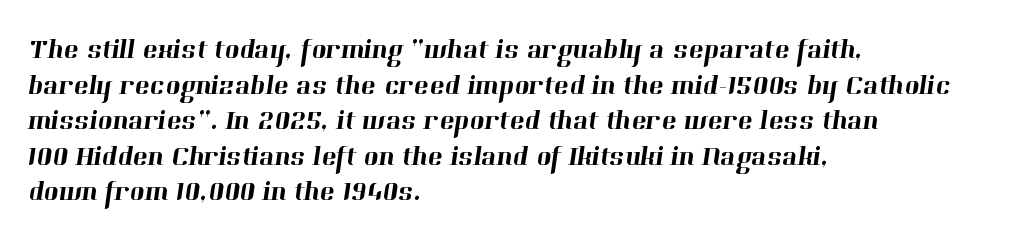
The image shows 28 px serif type; set left-aligned, normal line spacing (1.27x), normal letter spacing, not underlined; high stroke contrast and a medium x-height.
